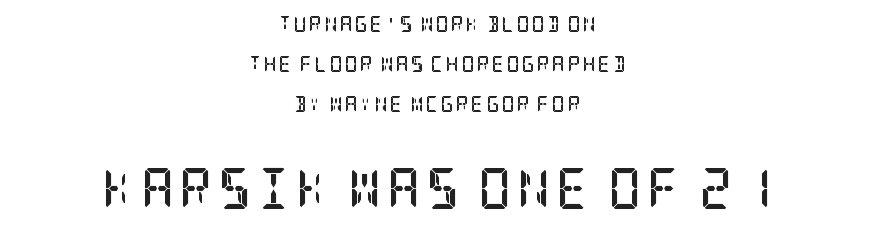
Q: Is the text bold? A: Yes.
Q: Is the text italic (slanted)? A: No, it is upright.
Q: Is the typeface a serif or a sans-serif typeface? A: Serif.
Q: Is the text underlined? A: No.
Q: How is the paragraph aligned? A: Centered.
Q: Is the spacing between lines tight, normal or loose? A: Loose.
Q: Which block of text is set in a larger size, the first (top) or the second (bottom)? A: The second (bottom) one.
Q: Width (condensed, normal, or wide)? A: Condensed.
Q: Stroke contrast? A: Low.
Q: x-height? A: Large.
